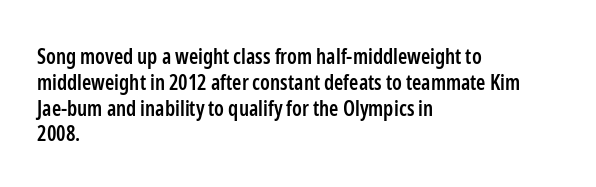
{"italic": "no", "bold": "semi", "underline": "no", "align": "left", "line_spacing_ratio": 1.23, "letter_spacing": "normal", "letter_spacing_em": 0.0, "glyph_px": 21}
